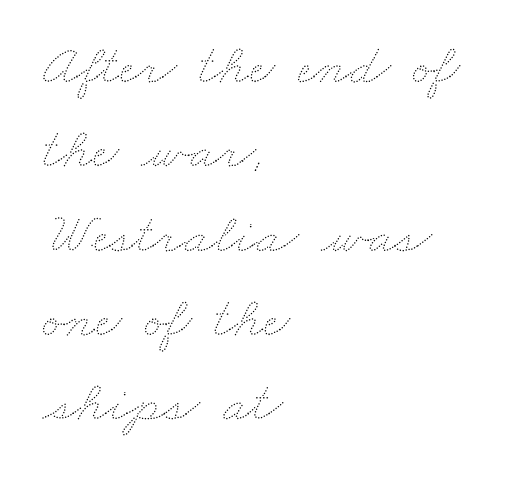
Vertical spacing — default. The gap between lines stays unmarked. Every row of glyphs begins at an identical x-position on the left. A quiet, ordinary-to-light weight characterises the typeface.
